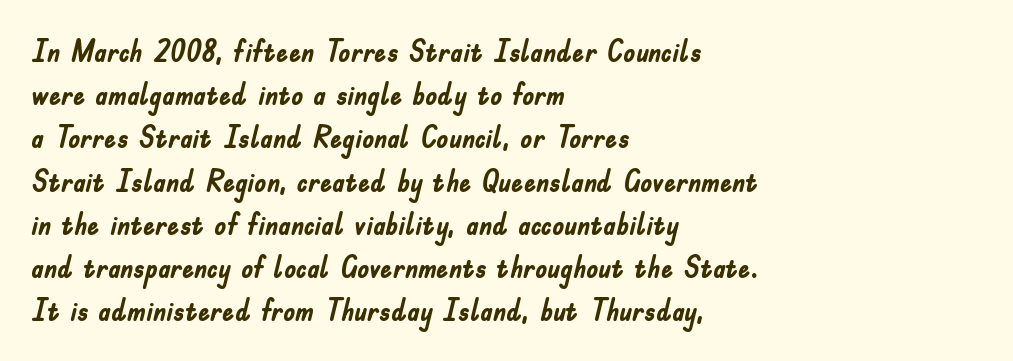
Leading matches the norm, producing a regular column. Examine the stroke ends and you'll find no serifs. You could call the tracking neutral — neither tight nor loose. Which margin do the lines hug? The left one — the right edge is uneven.
